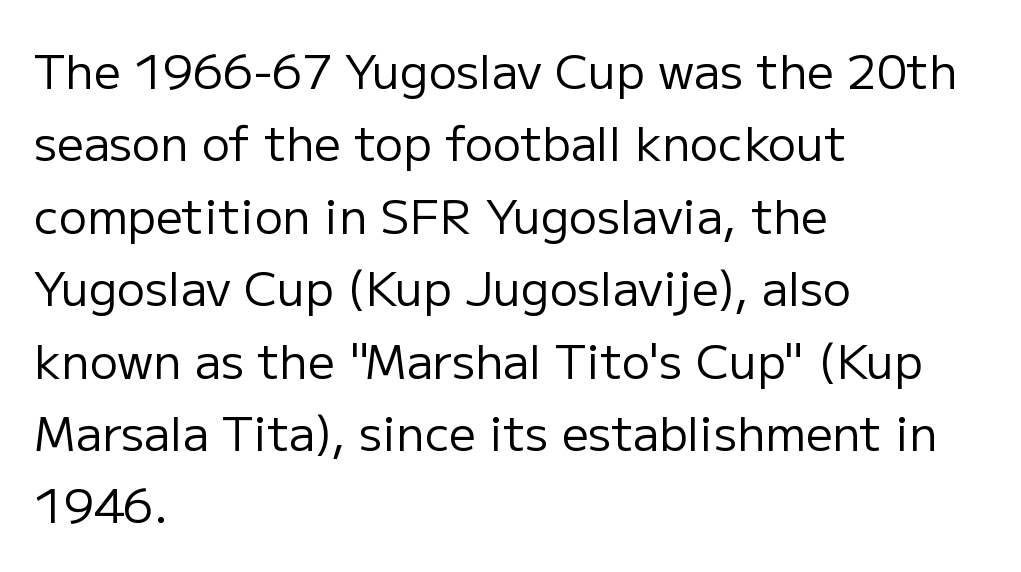
The space directly below the letters is spotless. Weight: not bold — regular or lighter. The glyphs in this specimen are sans serif. Short note: letters normally spaced.
